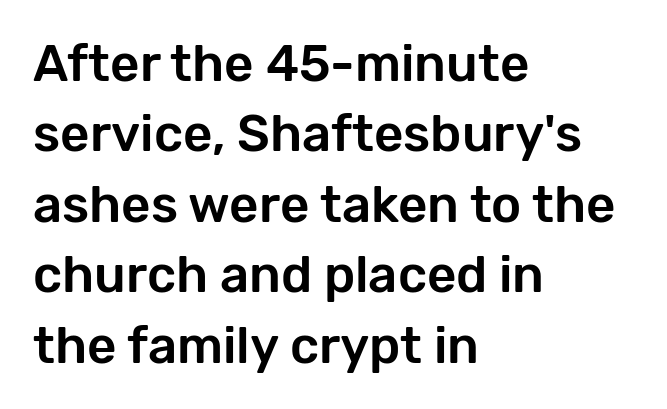
The image shows 51 px sans-serif type, upright; set left-aligned, normal line spacing (1.38x), normal letter spacing, not underlined; low stroke contrast and a medium x-height.
